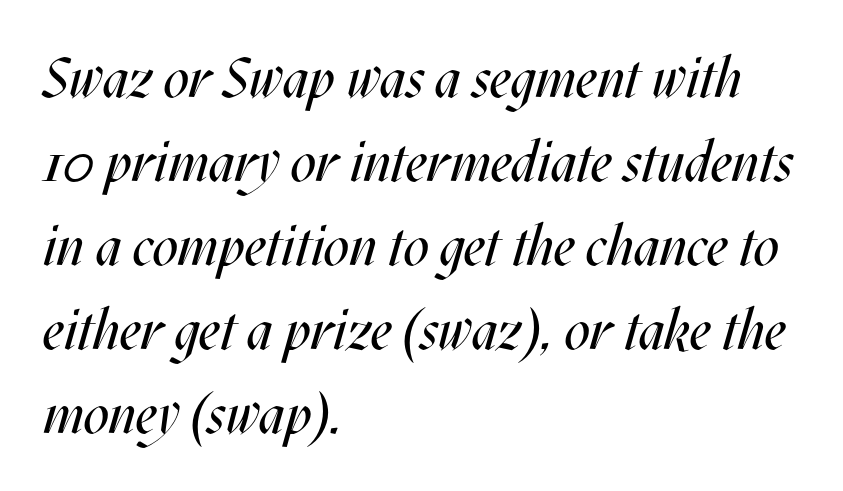
Looks like regular typesetting: each glyph gets only the width it needs. The font is comparable to plain body text, perhaps lighter. Honestly, the row spacing looks completely unremarkable. Horizontal alignment here is leftward, the default for most running prose. Plain, unruled lines of type. Designer's note — italics engaged.
